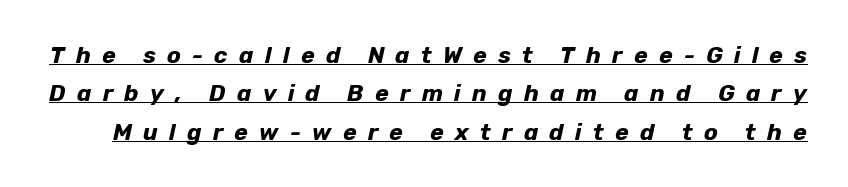
{"italic": "yes", "lean": "right", "slant_degrees": 12, "bold": "yes", "underline": "yes", "line_spacing": "normal", "line_spacing_ratio": 1.67, "letter_spacing": "wide", "letter_spacing_em": 0.49, "glyph_px": 23}
